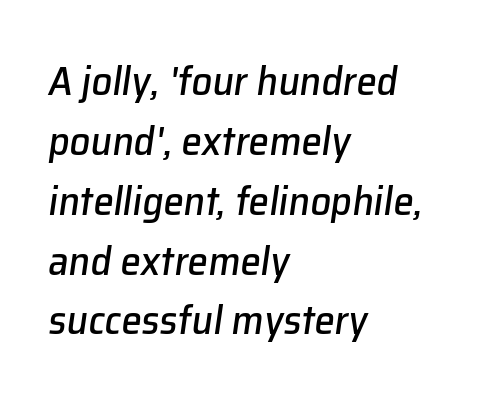
{"italic": "yes", "lean": "right", "slant_degrees": 8, "width": "normal", "stroke_contrast": "low", "x_height": "medium", "monospaced": "no", "underline": "no", "align": "left", "line_spacing": "normal", "line_spacing_ratio": 1.46, "letter_spacing": "normal", "letter_spacing_em": 0.0, "glyph_px": 41}
